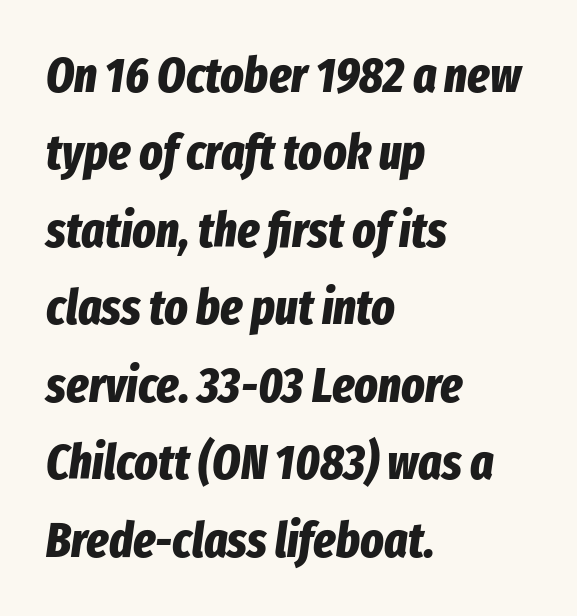
{"italic": "yes", "lean": "right", "slant_degrees": 8, "bold": "yes", "weight": "bold", "width": "condensed", "stroke_contrast": "low", "x_height": "medium", "monospaced": "no", "underline": "no", "align": "left", "line_spacing": "normal", "line_spacing_ratio": 1.58, "letter_spacing": "normal", "letter_spacing_em": 0.0, "glyph_px": 49}
